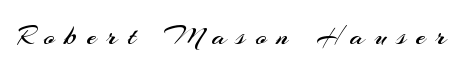
The image shows 29 px regular-weight sans-serif type; set unusually wide letter spacing (+0.35 em), not underlined; medium stroke contrast and a small x-height.
